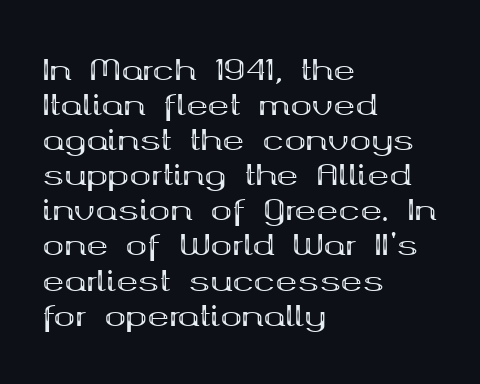
The passage shown is not underscored anywhere. Short and long lines alike share a common starting point at left. When letters stand straight like this, we call the style roman or upright. The line texture is even and compact thanks to regular tracking.
